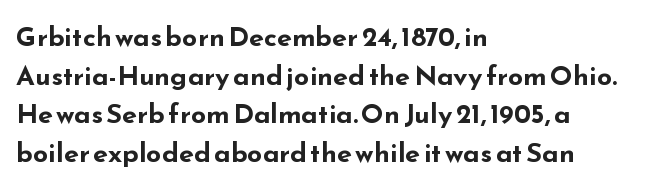
The glyphs are unaccompanied by any horizontal stroke below them. Alignment: flush left. Its strokes are broad and dark, the hallmark of bold type. Designer's note — italics off, roman on.
